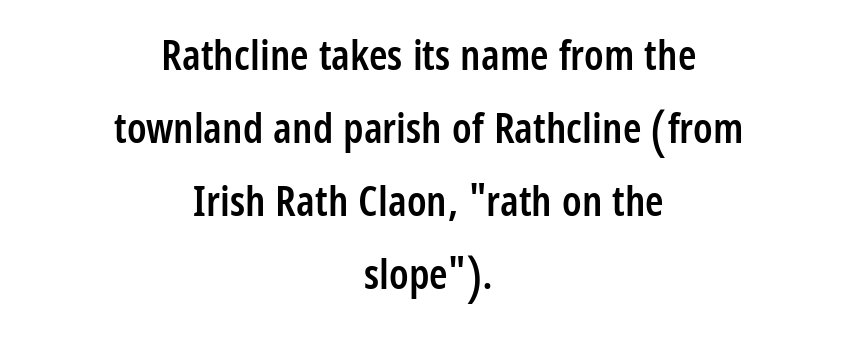
{"serif": "no", "italic": "no", "bold": "semi", "weight": "semibold", "width": "condensed", "stroke_contrast": "low", "x_height": "medium", "monospaced": "no", "underline": "no", "align": "center", "line_spacing_ratio": 1.74, "letter_spacing": "normal", "letter_spacing_em": 0.0, "glyph_px": 42}
